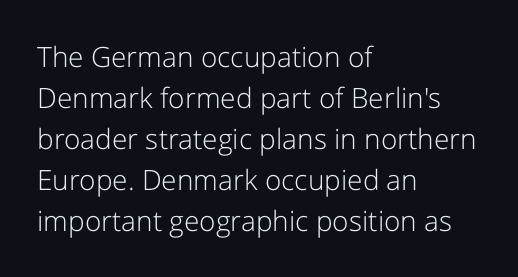
{"serif": "no", "italic": "no", "bold": "no", "weight": "light", "width": "normal", "stroke_contrast": "low", "x_height": "medium", "monospaced": "no", "underline": "no", "align": "left", "line_spacing": "normal", "line_spacing_ratio": 1.46, "letter_spacing": "normal", "letter_spacing_em": 0.0, "glyph_px": 28}
